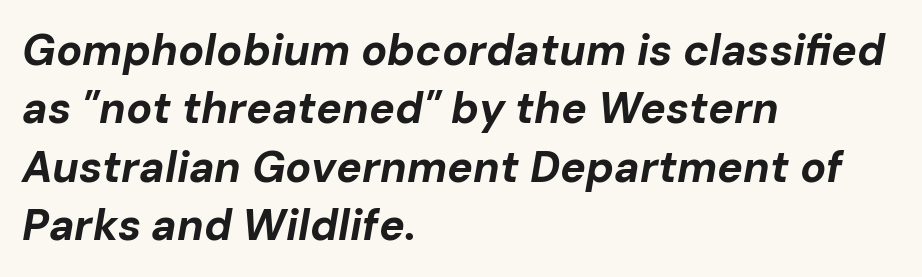
The image shows 43 px bold type, italic (leaning right); set left-aligned, normal line spacing (1.36x), normal letter spacing, not underlined; low stroke contrast and a medium x-height.
